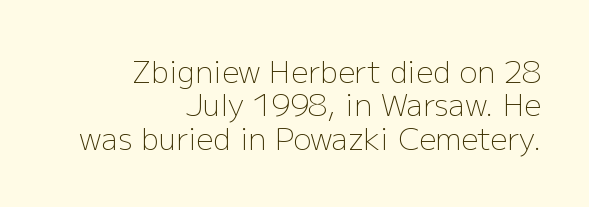
The image shows 30 px light sans-serif type, upright; set right-aligned, tight line spacing (1.11x), normal letter spacing, not underlined; low stroke contrast and a medium x-height.
